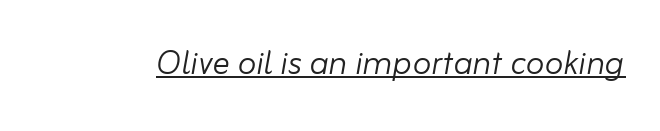
Q: Is the text bold? A: No.
Q: Is the text italic (slanted)? A: Yes, it leans right by about 10 degrees.
Q: Is the text underlined? A: Yes.
Q: Is the spacing between letters normal or unusually wide? A: Normal.
Q: Width (condensed, normal, or wide)? A: Normal.
Q: Stroke contrast? A: Low.
Q: x-height? A: Small.
Q: Monospaced? A: No.
